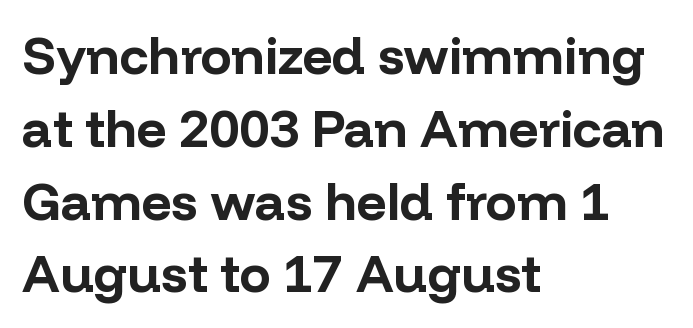
The image shows 52 px bold sans-serif type, upright; set left-aligned, normal line spacing (1.4x), normal letter spacing, not underlined; low stroke contrast and a medium x-height.
